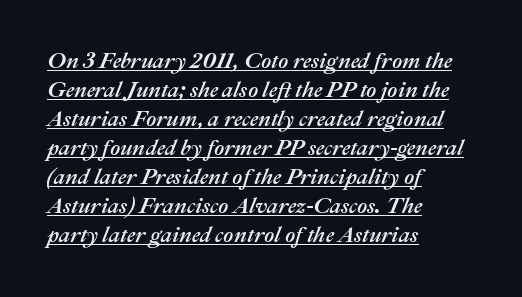
Q: Is the text italic (slanted)? A: Yes, it leans right by about 22 degrees.
Q: Is the text underlined? A: Yes.
Q: How is the paragraph aligned? A: Left-aligned.
Q: Is the spacing between letters normal or unusually wide? A: Normal.
Q: Is the spacing between lines tight, normal or loose? A: Normal.
